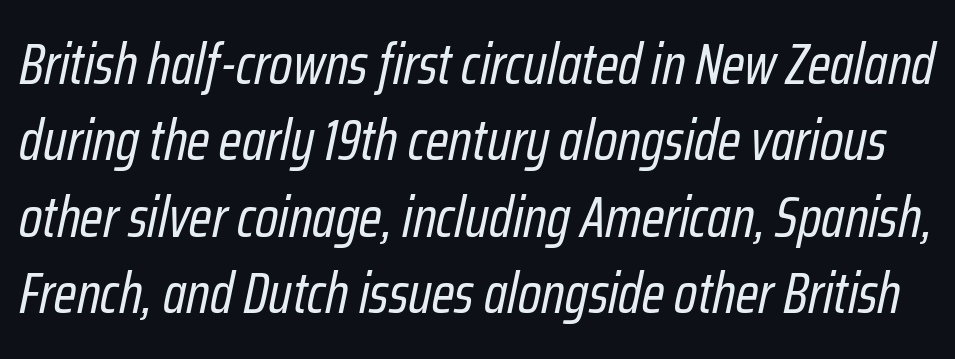
The image shows 57 px regular-weight, condensed type, italic (leaning right); set normal line spacing (1.34x), normal letter spacing, not underlined; low stroke contrast and a medium x-height.
